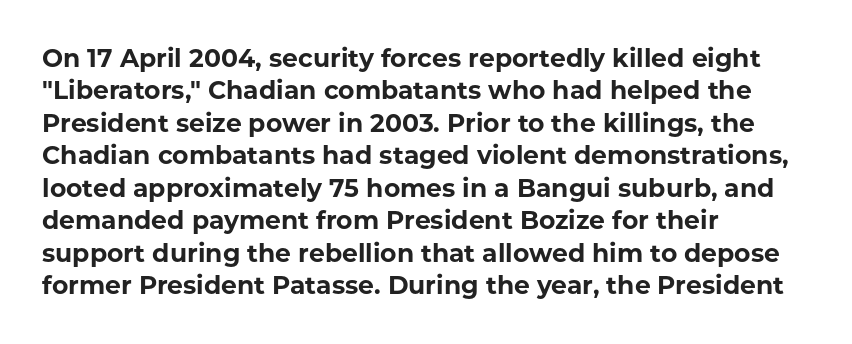
A typesetter would mark this as roman, not italic. The strokes are fattened all the way to bold. Beneath every word, the page is bare. The letters sit at their default tracking, neither squeezed nor spread. Notice how the passage keeps a crisp vertical edge on the left only. The lines sit at an ordinary, default distance from one another.
